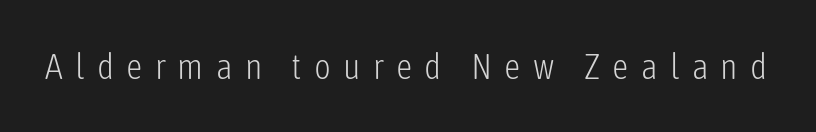
{"serif": "no", "italic": "no", "bold": "no", "weight": "light", "width": "condensed", "stroke_contrast": "low", "x_height": "medium", "monospaced": "no", "underline": "no", "letter_spacing": "wide", "letter_spacing_em": 0.34, "glyph_px": 36}
